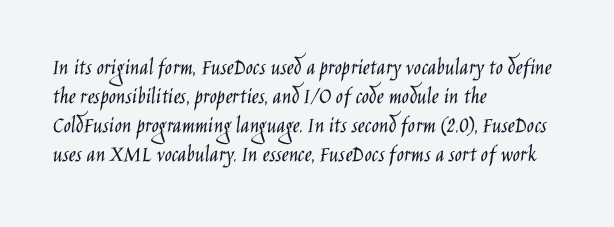
{"bold": "no", "underline": "no", "align": "left", "line_spacing_ratio": 1.21, "letter_spacing": "normal", "letter_spacing_em": 0.0, "glyph_px": 24}
